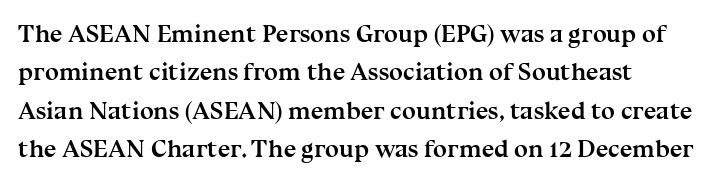
{"italic": "no", "bold": "yes", "underline": "no", "line_spacing": "normal", "line_spacing_ratio": 1.54, "letter_spacing": "normal", "letter_spacing_em": 0.0, "glyph_px": 25}
